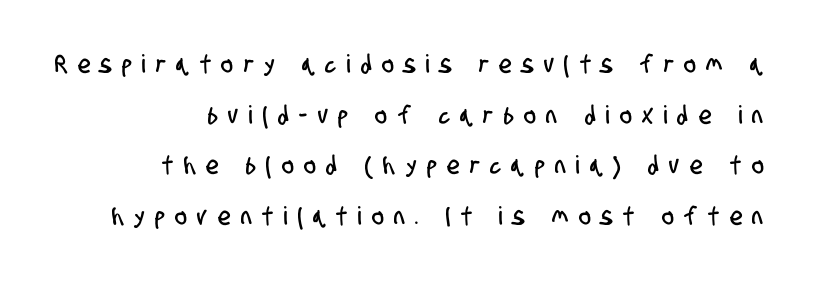
Q: Is the text underlined? A: No.
Q: How is the paragraph aligned? A: Right-aligned.
Q: Is the spacing between letters normal or unusually wide? A: Unusually wide.
Q: Is the spacing between lines tight, normal or loose? A: Loose.
